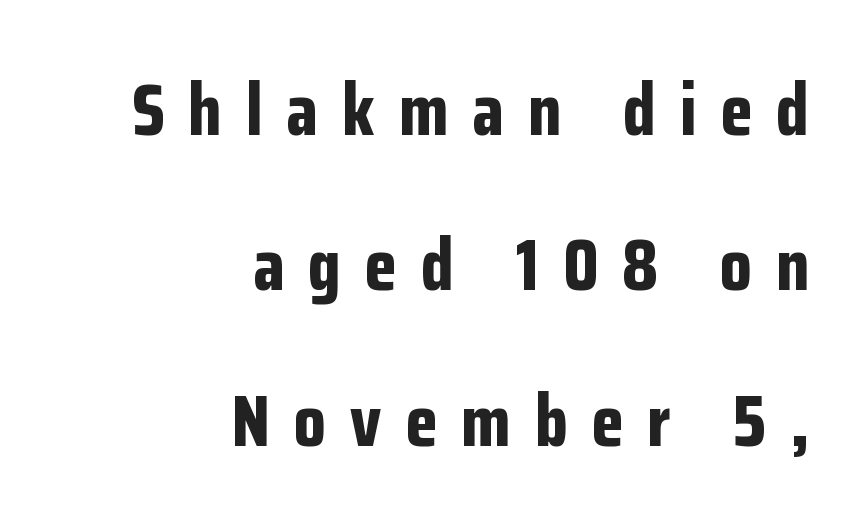
{"serif": "no", "italic": "no", "bold": "yes", "weight": "bold", "width": "condensed", "stroke_contrast": "low", "x_height": "medium", "monospaced": "no", "underline": "no", "align": "right", "line_spacing": "loose", "line_spacing_ratio": 2.13, "letter_spacing": "wide", "letter_spacing_em": 0.33, "glyph_px": 73}
